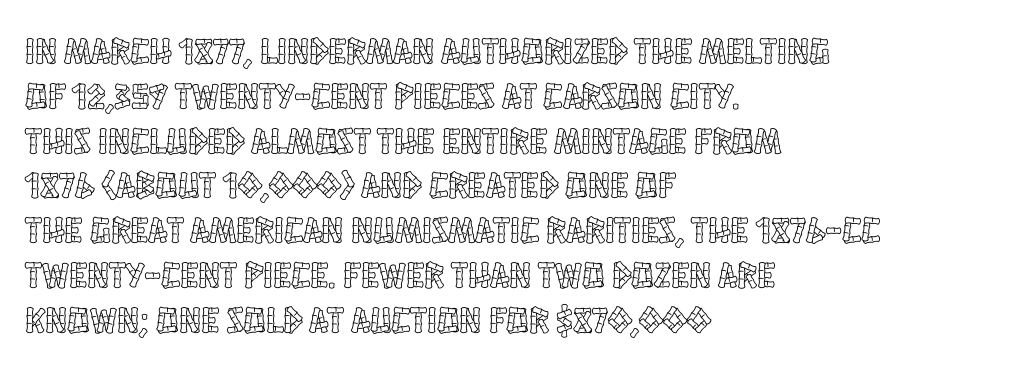
{"italic": "no", "width": "condensed", "x_height": "large", "monospaced": "no", "underline": "no", "align": "left", "line_spacing_ratio": 1.21, "letter_spacing": "normal", "letter_spacing_em": 0.0, "glyph_px": 37}
